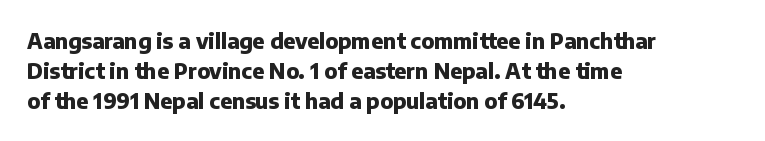
Q: Is the text bold? A: Yes.
Q: Is the text italic (slanted)? A: No, it is upright.
Q: Is the text underlined? A: No.
Q: How is the paragraph aligned? A: Left-aligned.
Q: Is the spacing between letters normal or unusually wide? A: Normal.
Q: Is the spacing between lines tight, normal or loose? A: Normal.
